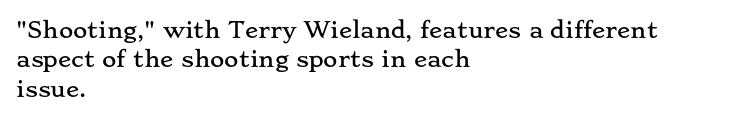
Reading down the block, your eye returns to a fixed left position each line. The type sits square on the baseline with zero lean. The space directly below the letters is spotless. Notice how descenders clear the ascenders below comfortably — that's standard leading. Each word holds together tightly as a unit, with standard inter-letter gaps.
